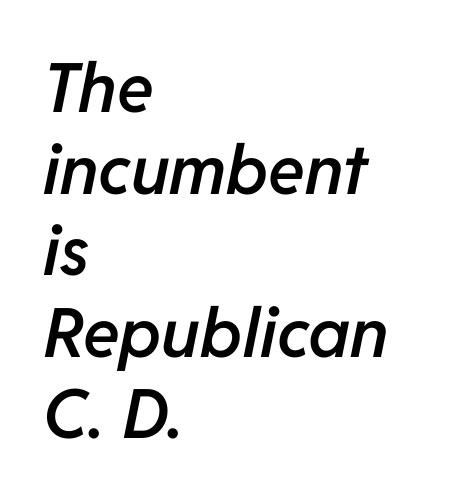
Q: Is the text bold? A: Semi-bold.
Q: Is the text italic (slanted)? A: Yes, it leans right by about 11 degrees.
Q: Is the text underlined? A: No.
Q: How is the paragraph aligned? A: Left-aligned.
Q: Is the spacing between letters normal or unusually wide? A: Normal.
Q: Width (condensed, normal, or wide)? A: Normal.
Q: Stroke contrast? A: Low.
Q: x-height? A: Medium.
Q: Monospaced? A: No.
